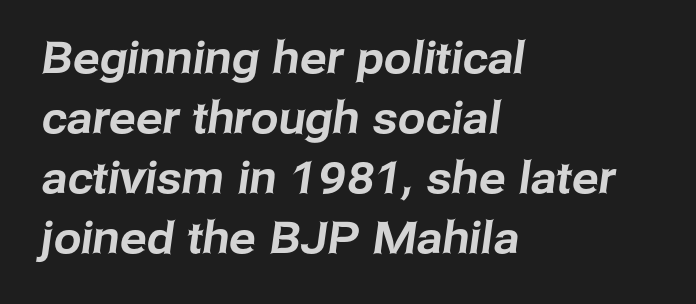
{"serif": "no", "width": "normal", "stroke_contrast": "low", "x_height": "medium", "monospaced": "no", "underline": "no", "align": "left", "line_spacing": "normal", "line_spacing_ratio": 1.36, "letter_spacing": "normal", "letter_spacing_em": 0.0, "glyph_px": 44}
